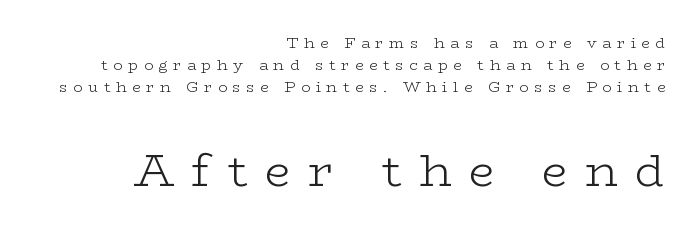
Q: Is the text bold? A: No.
Q: Is the text italic (slanted)? A: No, it is upright.
Q: Is the typeface a serif or a sans-serif typeface? A: Serif.
Q: Is the text underlined? A: No.
Q: How is the paragraph aligned? A: Right-aligned.
Q: Is the spacing between letters normal or unusually wide? A: Unusually wide.
Q: Is the spacing between lines tight, normal or loose? A: Normal.
Q: Which block of text is set in a larger size, the first (top) or the second (bottom)? A: The second (bottom) one.
Q: Width (condensed, normal, or wide)? A: Wide.
Q: Stroke contrast? A: Low.
Q: x-height? A: Medium.
Q: Monospaced? A: No.
